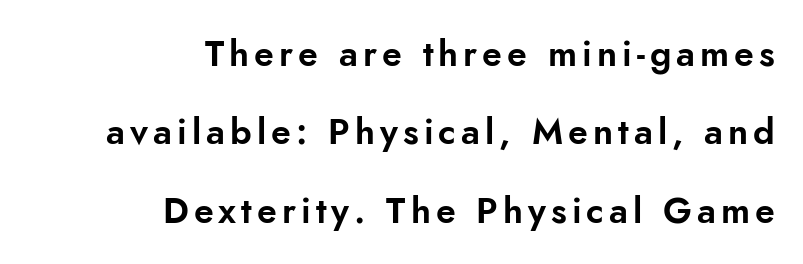
Unmarked baselines from the first word to the last. These lines are rendered in a variable-pitch font. The lettering holds an erect, upright posture throughout. What kind of face is this? One without serifs — a sans. Vertically, the passage feels expansive, rows floating well apart.
